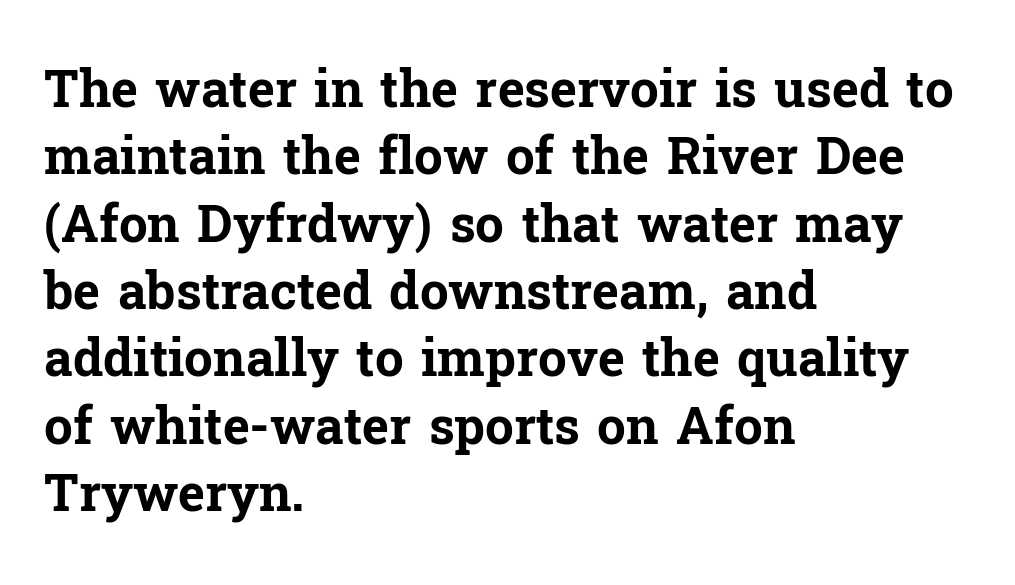
Caption: standard tracking, unaltered. No italicization has been applied; the sample stays upright. Do the characters align in a grid? No, the font is proportional. Does the type have serifs? Yes, each stem ends in a small foot. Words float on clear page, feet unadorned.
